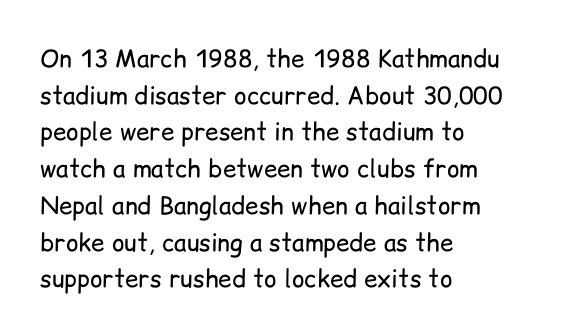
Standard letterfit; no display-style spreading of the glyphs. No chunkiness to these letters — they're not bold. This is roman type, the default non-slanted kind. Does the copy run flush right? No — it runs flush left.
